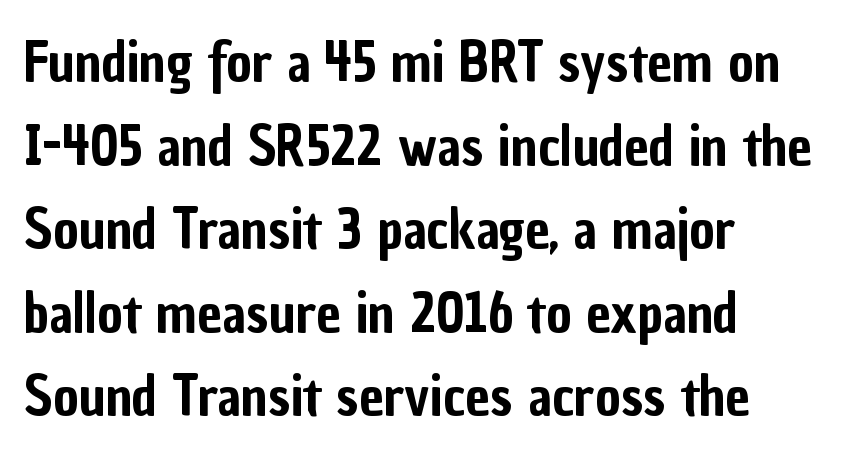
{"serif": "no", "italic": "no", "width": "condensed", "stroke_contrast": "low", "x_height": "medium", "monospaced": "no", "underline": "no", "align": "left", "line_spacing": "normal", "line_spacing_ratio": 1.52, "letter_spacing": "normal", "letter_spacing_em": 0.0, "glyph_px": 55}
